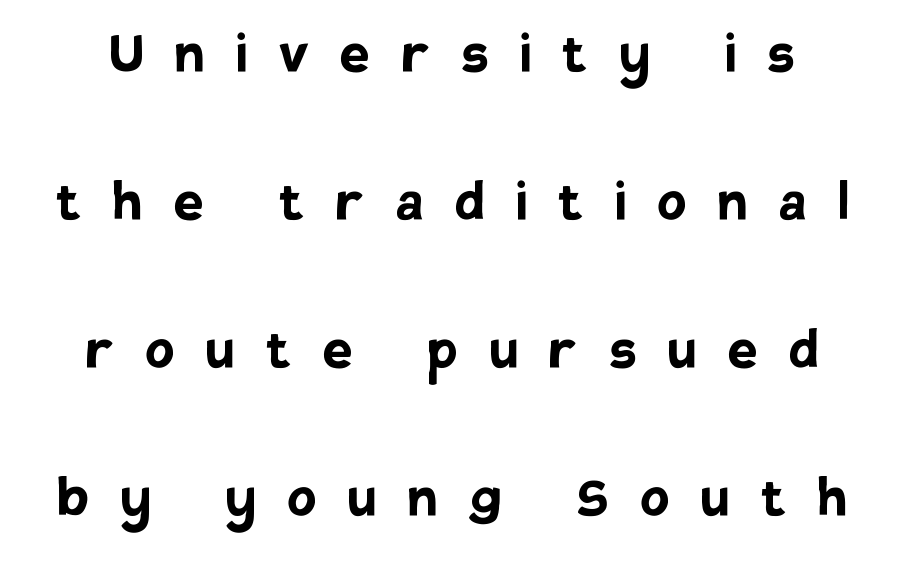
Q: Is the text bold? A: Yes.
Q: Is the text italic (slanted)? A: No, it is upright.
Q: Is the typeface a serif or a sans-serif typeface? A: Sans-serif.
Q: Is the text underlined? A: No.
Q: Is the spacing between letters normal or unusually wide? A: Unusually wide.
Q: Is the spacing between lines tight, normal or loose? A: Loose.
Q: Width (condensed, normal, or wide)? A: Normal.
Q: Stroke contrast? A: Low.
Q: x-height? A: Large.
Q: Monospaced? A: No.
